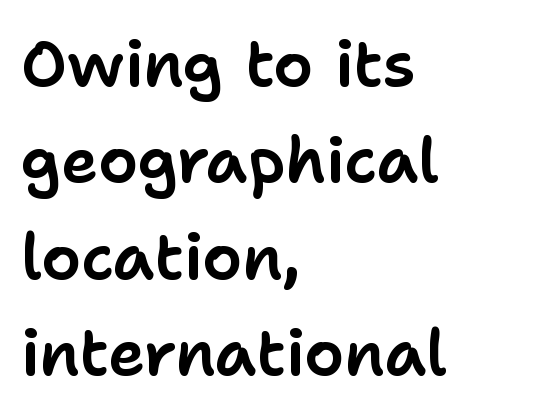
The image shows 63 px sans-serif type, upright; set left-aligned, normal line spacing (1.53x), normal letter spacing, not underlined; low stroke contrast and a medium x-height.
